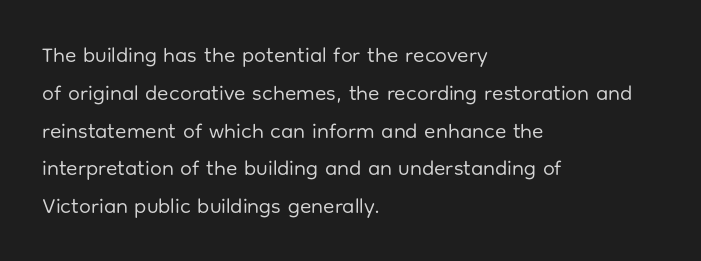
Words appear dense and cohesive because spacing is normal. This rendering features lettering with no underline. Think standard paragraph weight, or any step lighter than that. The paragraph shown leans on its left margin.
